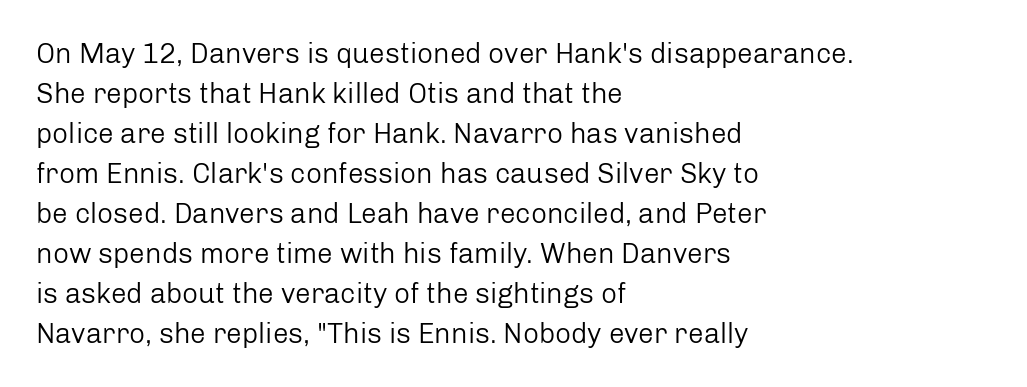
The image shows 28 px regular-weight sans-serif type, upright; set left-aligned, normal line spacing (1.43x), normal letter spacing, not underlined; low stroke contrast and a medium x-height.
